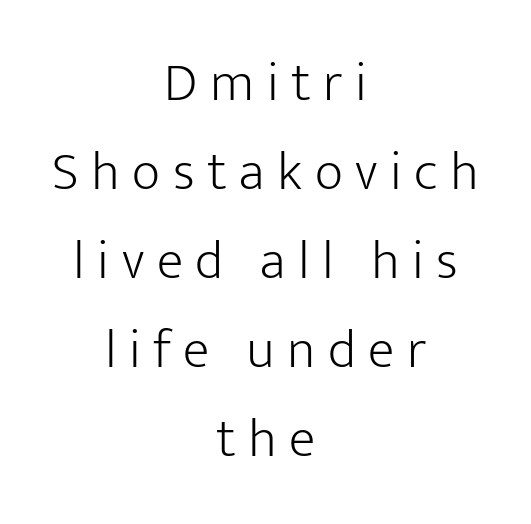
The weight would be labelled regular, book, light, or lighter still. Caption: multi-line text, centered on the measure. You can tell from the bare stems that sans-serif type was used. Descenders hang freely into open space. The rendering uses natural spacing where letterforms have individual widths.
